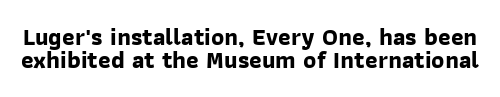
You'd pick this weight for a headline — it's a proper bold. Leading is clearly below the norm, producing a dense column. Honestly, there is no underline to notice here at all. Caption: standard tracking, unaltered.
